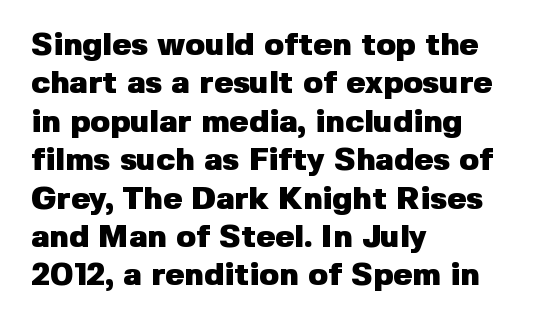
{"serif": "no", "italic": "no", "bold": "yes", "weight": "heavy", "width": "normal", "stroke_contrast": "low", "x_height": "medium", "monospaced": "no", "underline": "no", "align": "left", "line_spacing_ratio": 1.2, "letter_spacing": "normal", "letter_spacing_em": 0.0, "glyph_px": 32}
